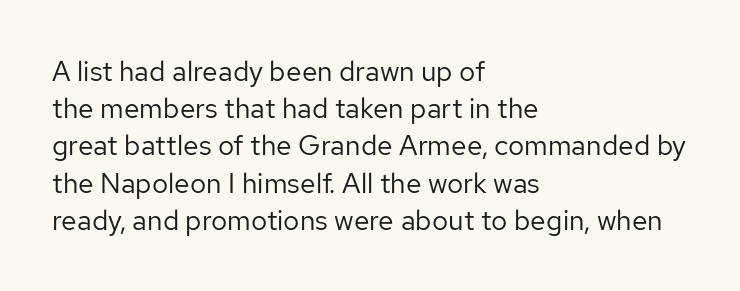
Descender tails drop into unmarked territory. Check where the strokes stop: nothing finishes them off — pure sans. Think of a printed novel: that variable character pitch is what you see here. The typography opts for an upright posture over an oblique one.
